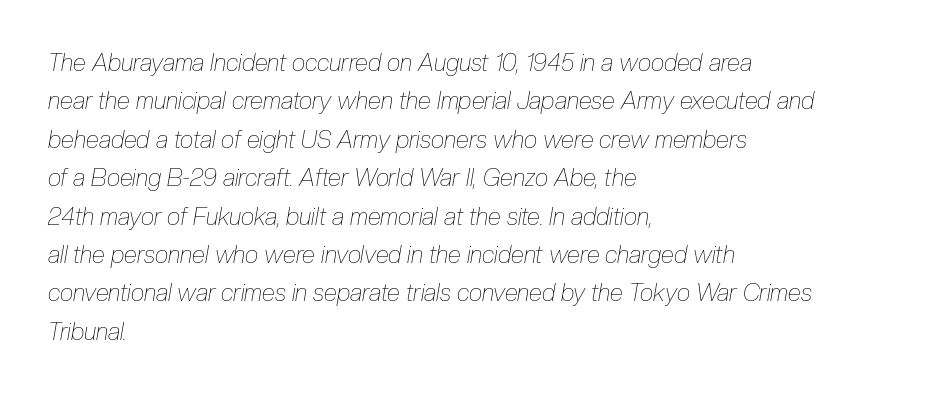
The image shows 24 px text type, italic (leaning right); set left-aligned, normal line spacing (1.6x), normal letter spacing, not underlined.
